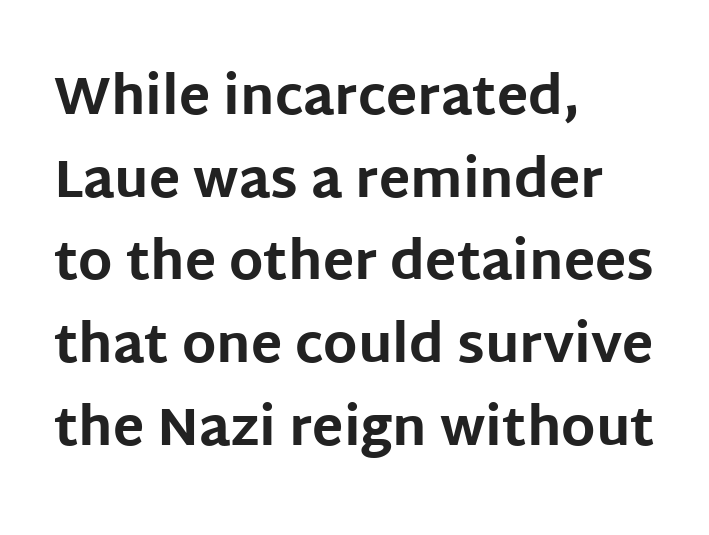
The image shows 52 px bold sans-serif type, upright; set left-aligned, normal line spacing (1.59x), normal letter spacing, not underlined; low stroke contrast and a large x-height.
